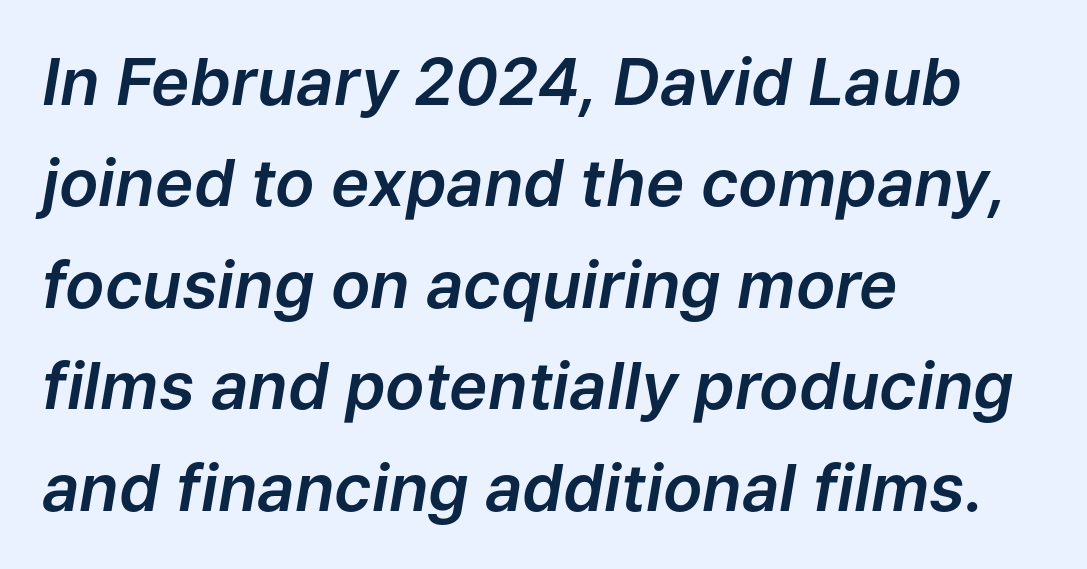
The image shows 65 px text type, italic (leaning right); set left-aligned, normal line spacing (1.56x), normal letter spacing, not underlined; low stroke contrast and a medium x-height.
